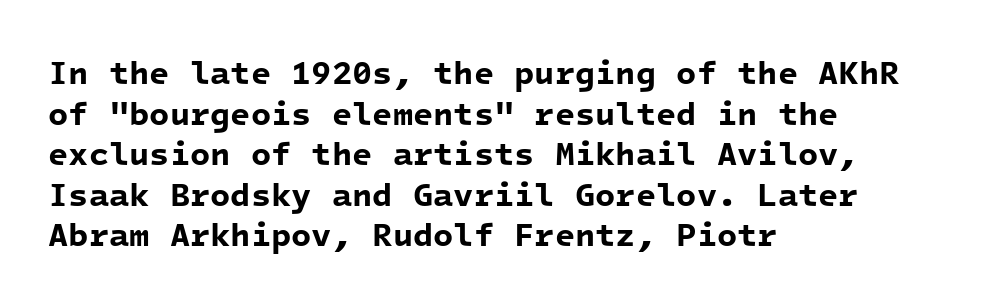
Q: Is the text bold? A: Yes.
Q: Is the typeface a serif or a sans-serif typeface? A: Sans-serif.
Q: Is the text underlined? A: No.
Q: How is the paragraph aligned? A: Left-aligned.
Q: Is the spacing between letters normal or unusually wide? A: Normal.
Q: Width (condensed, normal, or wide)? A: Normal.
Q: Stroke contrast? A: Low.
Q: x-height? A: Medium.
Q: Monospaced? A: Yes.
